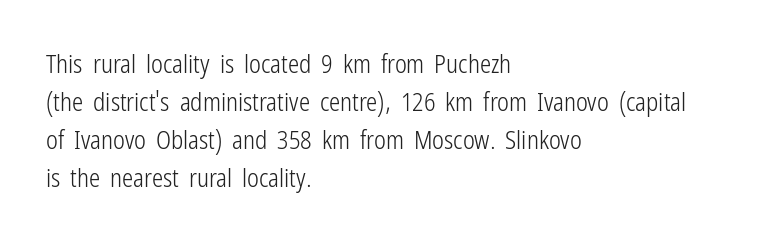
{"italic": "no", "bold": "no", "underline": "no", "align": "left", "line_spacing": "normal", "line_spacing_ratio": 1.52, "letter_spacing": "normal", "letter_spacing_em": 0.0, "glyph_px": 25}
